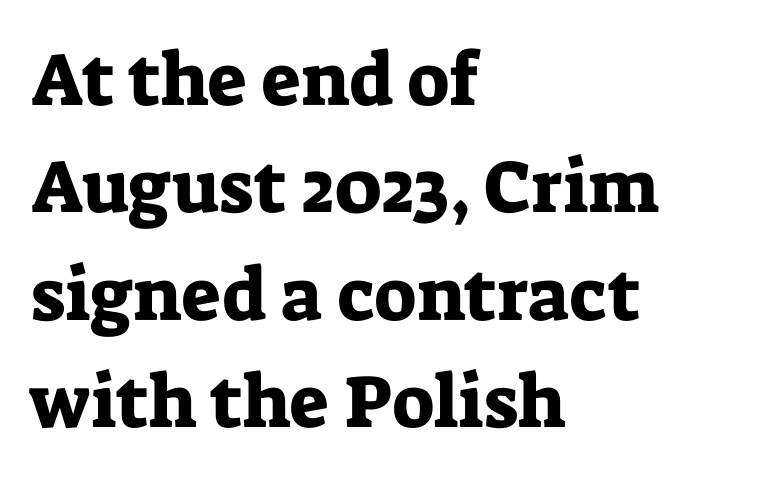
Q: Is the text italic (slanted)? A: No, it is upright.
Q: Is the typeface a serif or a sans-serif typeface? A: Serif.
Q: Is the text underlined? A: No.
Q: How is the paragraph aligned? A: Left-aligned.
Q: Is the spacing between letters normal or unusually wide? A: Normal.
Q: Is the spacing between lines tight, normal or loose? A: Normal.
Q: Width (condensed, normal, or wide)? A: Normal.
Q: Stroke contrast? A: Low.
Q: x-height? A: Medium.
Q: Monospaced? A: No.
